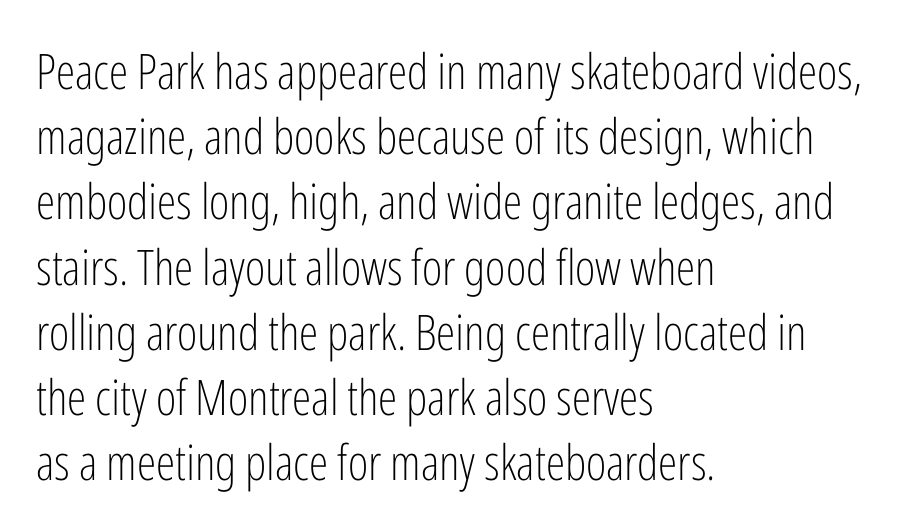
Q: Is the text bold? A: No.
Q: Is the text italic (slanted)? A: No, it is upright.
Q: Is the typeface a serif or a sans-serif typeface? A: Sans-serif.
Q: Is the text underlined? A: No.
Q: How is the paragraph aligned? A: Left-aligned.
Q: Is the spacing between letters normal or unusually wide? A: Normal.
Q: Is the spacing between lines tight, normal or loose? A: Normal.
Q: Width (condensed, normal, or wide)? A: Condensed.
Q: Stroke contrast? A: Low.
Q: x-height? A: Medium.
Q: Monospaced? A: No.
